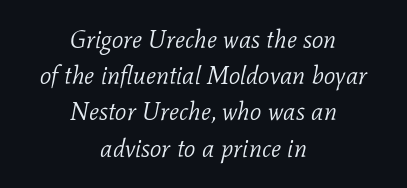
Reading down the column, the eye jumps a familiar distance to each next line. These glyphs show unthickened strokes, regular width or finer. An italicized treatment has been applied to the whole sample. A clean baseline with only descenders dipping below it. The letterforms sit shoulder to shoulder at normal distance.
